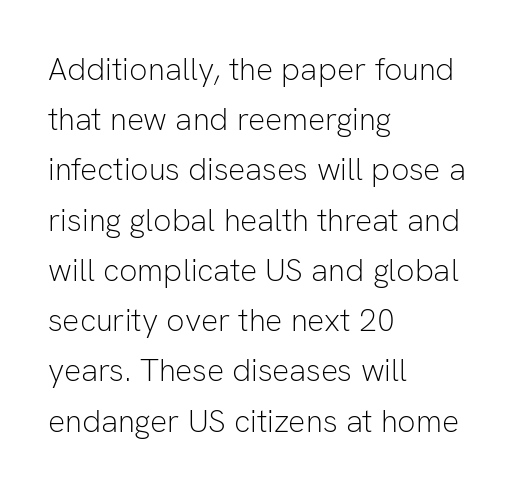
Q: Is the text bold? A: No.
Q: Is the text italic (slanted)? A: No, it is upright.
Q: Is the typeface a serif or a sans-serif typeface? A: Sans-serif.
Q: Is the text underlined? A: No.
Q: How is the paragraph aligned? A: Left-aligned.
Q: Is the spacing between letters normal or unusually wide? A: Normal.
Q: Is the spacing between lines tight, normal or loose? A: Normal.
Q: Width (condensed, normal, or wide)? A: Normal.
Q: Stroke contrast? A: Low.
Q: x-height? A: Medium.
Q: Monospaced? A: No.
